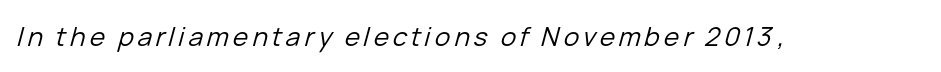
Q: Is the text bold? A: No.
Q: Is the text italic (slanted)? A: Yes, it leans right by about 15 degrees.
Q: Is the text underlined? A: No.
